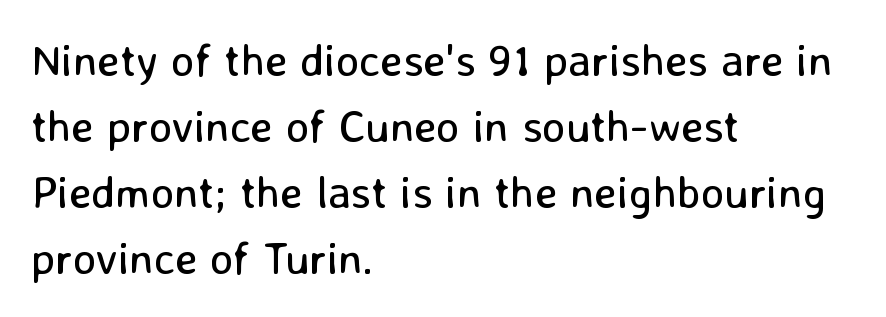
The image shows 45 px regular-weight sans-serif type, upright; set left-aligned, normal line spacing (1.47x), normal letter spacing, not underlined; low stroke contrast and a medium x-height.
